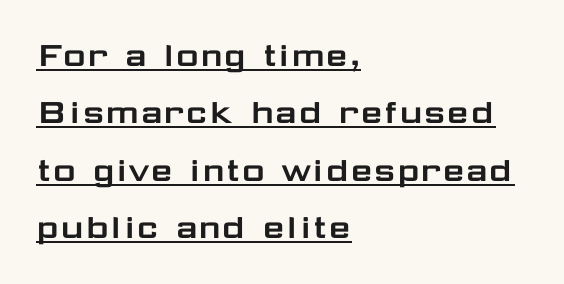
Check where the strokes stop: nothing finishes them off — pure sans. Is there any slant? The stems are plumb. Looks like regular typesetting: each glyph gets only the width it needs. Horizontal bands of white between lines are of average thickness.
